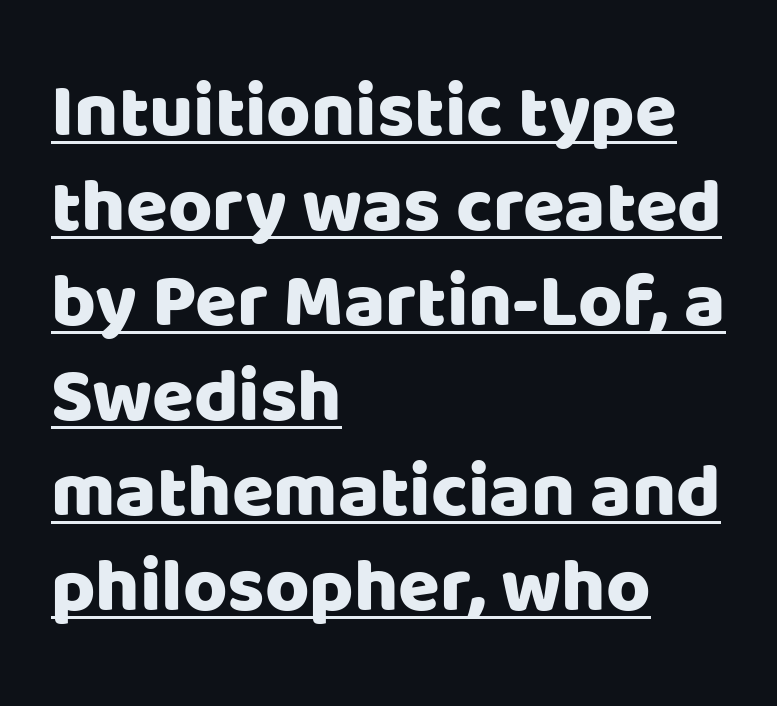
Q: Is the text italic (slanted)? A: No, it is upright.
Q: Is the typeface a serif or a sans-serif typeface? A: Sans-serif.
Q: Is the text underlined? A: Yes.
Q: How is the paragraph aligned? A: Left-aligned.
Q: Is the spacing between letters normal or unusually wide? A: Normal.
Q: Is the spacing between lines tight, normal or loose? A: Normal.
Q: Width (condensed, normal, or wide)? A: Normal.
Q: Stroke contrast? A: Low.
Q: x-height? A: Large.
Q: Monospaced? A: No.
